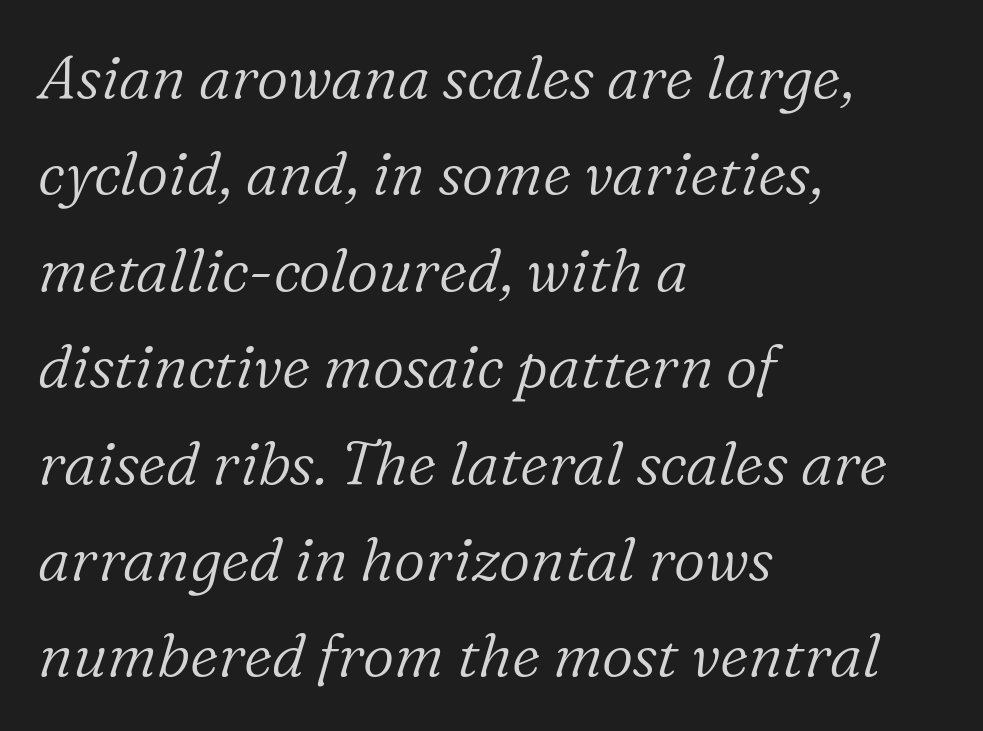
Q: Is the text bold? A: No.
Q: Is the text italic (slanted)? A: Yes, it leans right by about 16 degrees.
Q: Is the typeface a serif or a sans-serif typeface? A: Serif.
Q: Is the text underlined? A: No.
Q: How is the paragraph aligned? A: Left-aligned.
Q: Is the spacing between letters normal or unusually wide? A: Normal.
Q: Is the spacing between lines tight, normal or loose? A: Normal.
Q: Width (condensed, normal, or wide)? A: Normal.
Q: Stroke contrast? A: Low.
Q: x-height? A: Medium.
Q: Monospaced? A: No.
